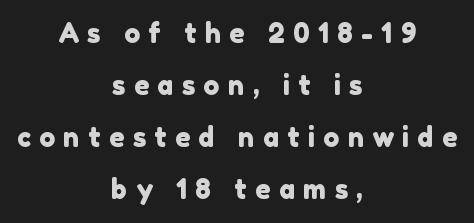
{"underline": "no", "align": "center", "line_spacing": "loose", "line_spacing_ratio": 1.93, "letter_spacing": "wide", "letter_spacing_em": 0.31, "glyph_px": 27}
